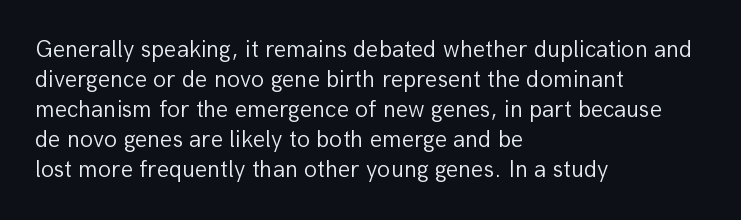
Q: Is the text bold? A: No.
Q: Is the text italic (slanted)? A: No, it is upright.
Q: Is the text underlined? A: No.
Q: How is the paragraph aligned? A: Left-aligned.
Q: Is the spacing between letters normal or unusually wide? A: Normal.
Q: Is the spacing between lines tight, normal or loose? A: Normal.
